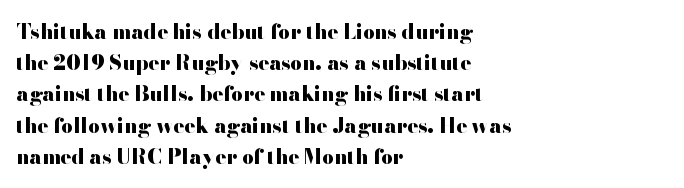
Q: Is the text bold? A: Yes.
Q: Is the text italic (slanted)? A: No, it is upright.
Q: Is the text underlined? A: No.
Q: How is the paragraph aligned? A: Left-aligned.
Q: Is the spacing between letters normal or unusually wide? A: Normal.
Q: Is the spacing between lines tight, normal or loose? A: Normal.
